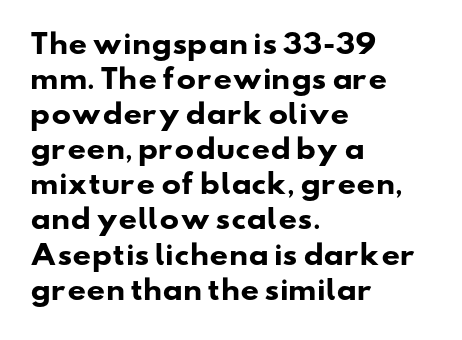
The image shows 26 px bold type; set left-aligned, normal line spacing (1.35x), normal letter spacing, not underlined.
